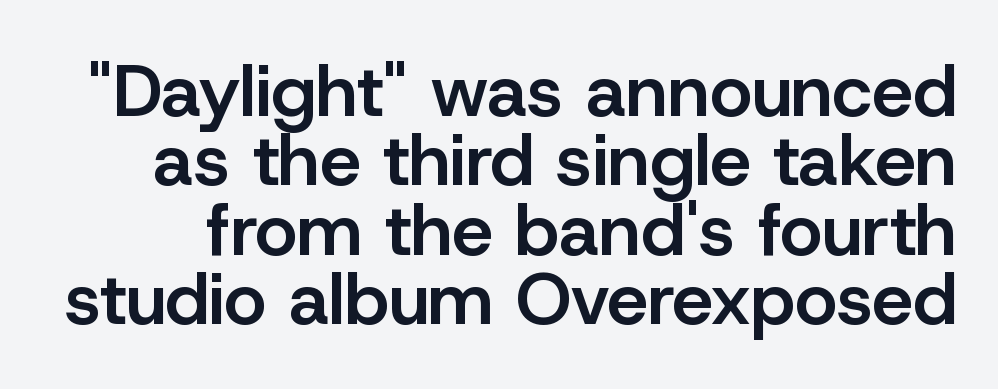
Q: Is the text bold? A: Semi-bold.
Q: Is the text italic (slanted)? A: No, it is upright.
Q: Is the typeface a serif or a sans-serif typeface? A: Sans-serif.
Q: Is the text underlined? A: No.
Q: Is the spacing between letters normal or unusually wide? A: Normal.
Q: Is the spacing between lines tight, normal or loose? A: Tight.
Q: Width (condensed, normal, or wide)? A: Normal.
Q: Stroke contrast? A: Low.
Q: x-height? A: Medium.
Q: Monospaced? A: No.
